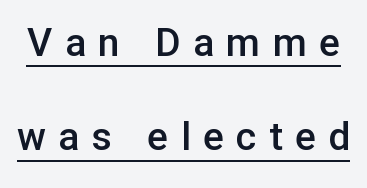
The rendered words wear a rule along their underside. Strokes here are thickened, but only to semibold level. Stroke terminals: plain, sans-serif. Does the leading feel generous? Absolutely, it's lavish. When letters stand straight like this, we call the style roman or upright.
